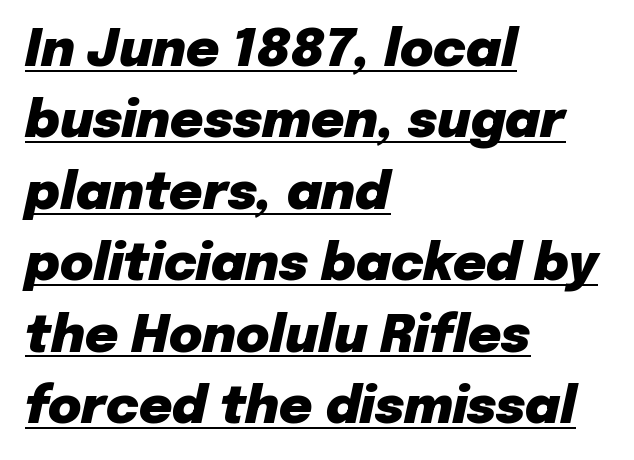
The image shows 51 px heavy type, italic (leaning right); set left-aligned, normal line spacing (1.4x), normal letter spacing, underlined; low stroke contrast and a medium x-height.
